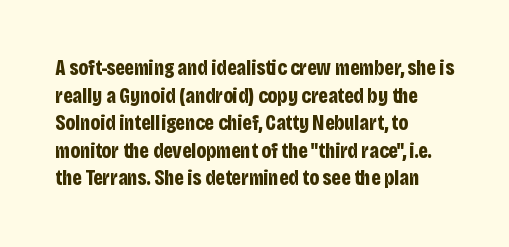
{"italic": "no", "bold": "yes", "underline": "no", "align": "left", "line_spacing": "normal", "line_spacing_ratio": 1.31, "letter_spacing": "normal", "letter_spacing_em": 0.0, "glyph_px": 21}
